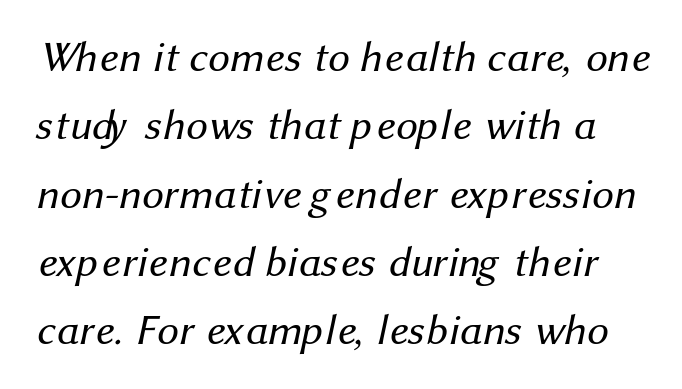
Q: Is the text bold? A: No.
Q: Is the typeface a serif or a sans-serif typeface? A: Sans-serif.
Q: Is the text underlined? A: No.
Q: Is the spacing between letters normal or unusually wide? A: Normal.
Q: Is the spacing between lines tight, normal or loose? A: Normal.
Q: Width (condensed, normal, or wide)? A: Normal.
Q: Stroke contrast? A: Medium.
Q: x-height? A: Medium.
Q: Monospaced? A: No.
